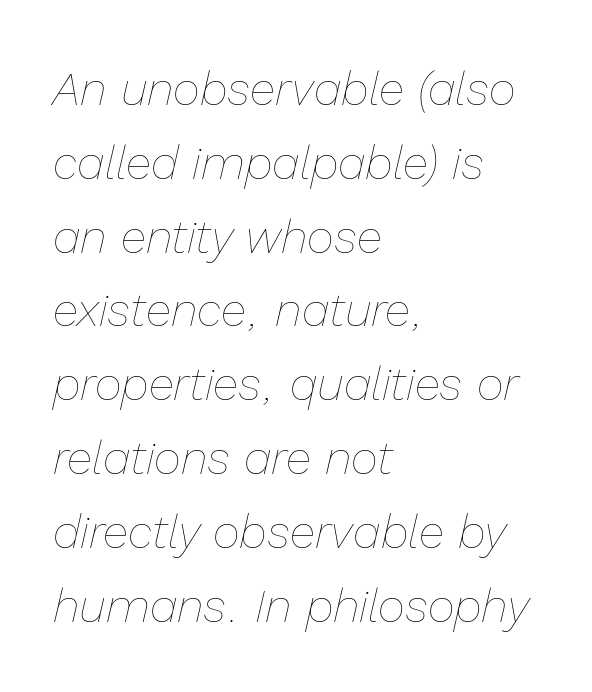
The image shows 47 px thin type, italic (leaning right); set left-aligned, normal line spacing (1.57x), normal letter spacing, not underlined; low stroke contrast and a medium x-height.
